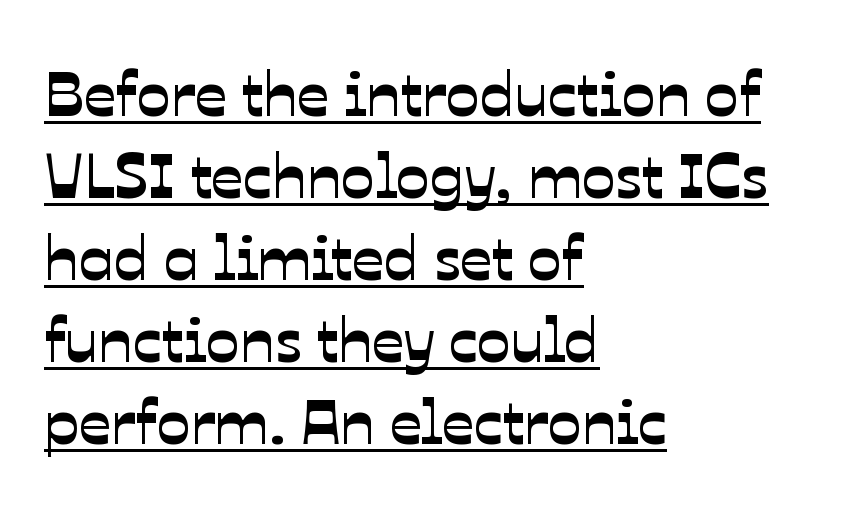
The image shows 63 px sans-serif type; set left-aligned, normal line spacing (1.3x), normal letter spacing, underlined; low stroke contrast and a medium x-height.
